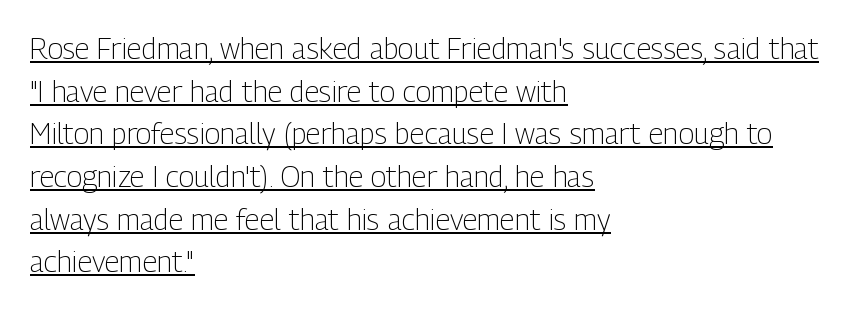
The image shows 29 px light, condensed sans-serif type, upright; set left-aligned, normal line spacing (1.47x), normal letter spacing, underlined; low stroke contrast and a medium x-height.
